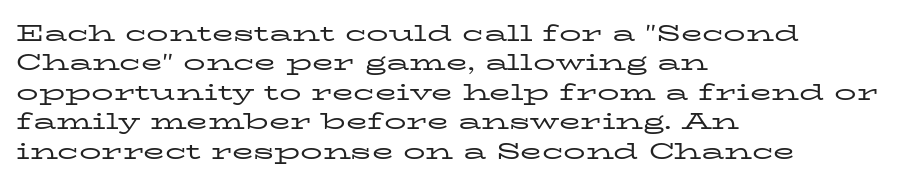
{"italic": "no", "bold": "no", "underline": "no", "align": "left", "line_spacing": "normal", "line_spacing_ratio": 1.34, "letter_spacing": "normal", "letter_spacing_em": 0.0, "glyph_px": 22}
